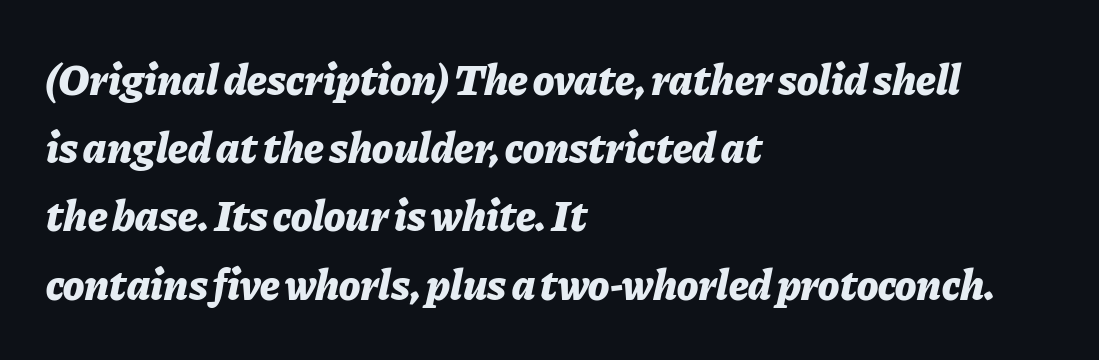
In terms of posture, this sample is oblique. There is no visible air inserted between adjacent glyphs. The passage shown is typed in a proportional face where columns would drift. Notice how descenders clear the ascenders below comfortably — that's standard leading.
